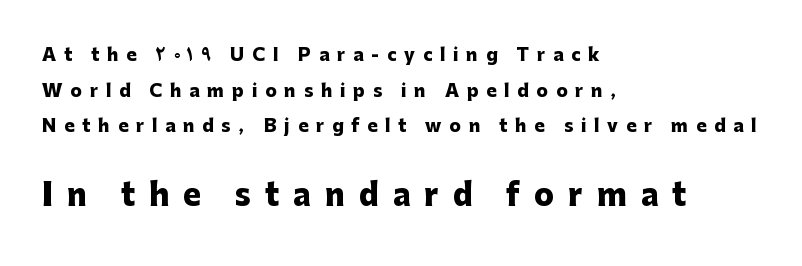
The line-height multiplier appears high, well above default. Of the two passages, the one underneath uses the larger point size. Compared with typical body copy, the letter spacing here is much looser. Lines of text with bare space underneath. Chunky letters — that's bold for sure.
